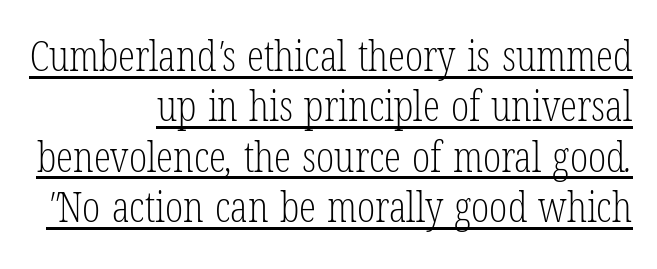
{"serif": "yes", "bold": "no", "weight": "light", "width": "condensed", "stroke_contrast": "low", "x_height": "medium", "monospaced": "no", "underline": "yes", "align": "right", "line_spacing_ratio": 1.17, "letter_spacing": "normal", "letter_spacing_em": 0.0, "glyph_px": 43}
